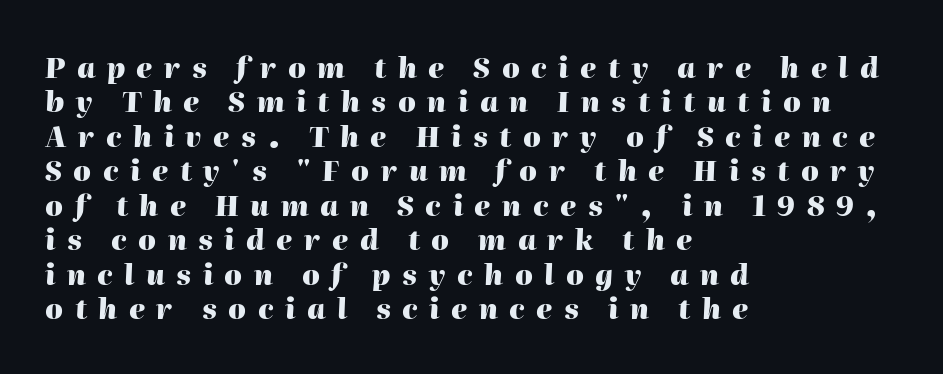
{"italic": "yes", "lean": "right", "slant_degrees": 2, "bold": "yes", "weight": "heavy", "width": "normal", "stroke_contrast": "high", "x_height": "medium", "monospaced": "no", "underline": "no", "align": "left", "line_spacing_ratio": 1.23, "letter_spacing": "wide", "letter_spacing_em": 0.41, "glyph_px": 28}
